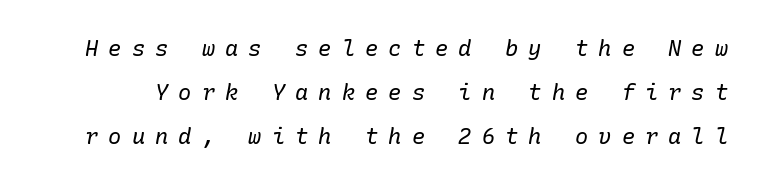
Substantial extra tracking has been applied to these lines. Leading: increased. Vertical stems look standard width or narrower in stroke. Every character sits at an angle, as italics do. A bare baseline throughout the passage.
